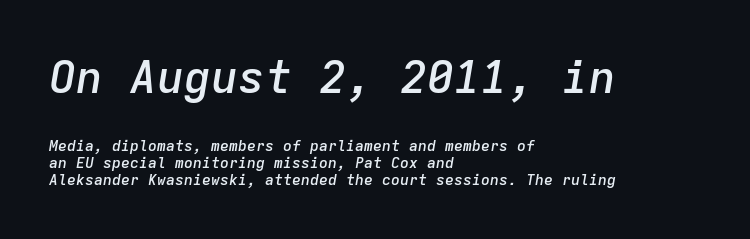
{"italic": "yes", "lean": "right", "slant_degrees": 9, "bold": "semi", "weight": "semibold", "width": "normal", "stroke_contrast": "low", "x_height": "medium", "monospaced": "yes", "underline": "no", "align": "left", "line_spacing": "tight", "line_spacing_ratio": 1.13, "letter_spacing": "normal", "letter_spacing_em": 0.0, "larger_block": "first", "size_ratio": 3.0, "glyph_px": 45}
